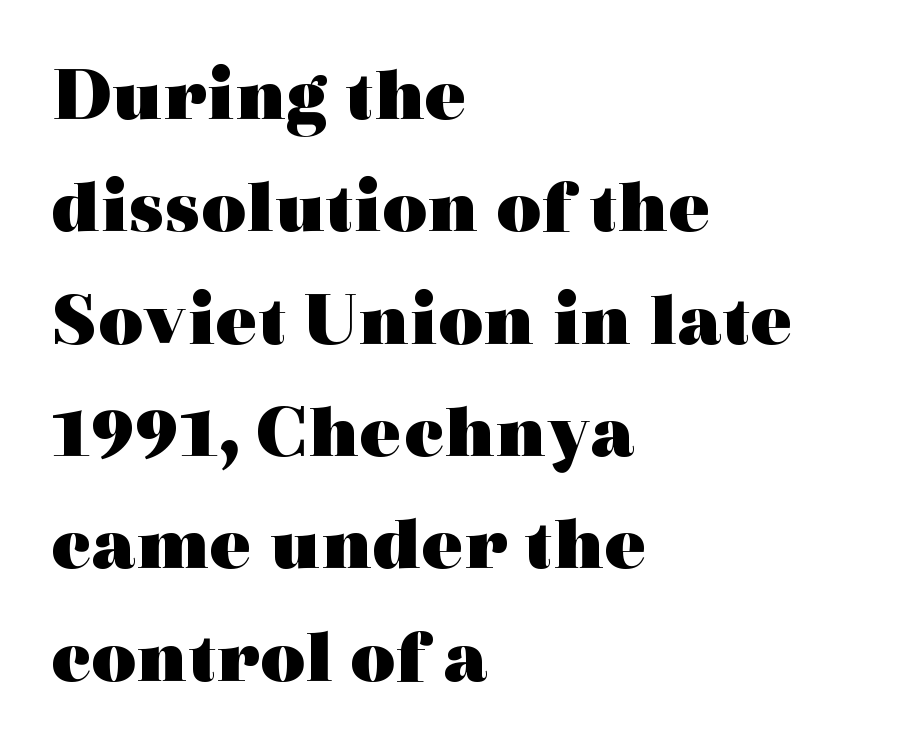
Q: Is the text bold? A: Yes.
Q: Is the text italic (slanted)? A: No, it is upright.
Q: Is the typeface a serif or a sans-serif typeface? A: Serif.
Q: Is the text underlined? A: No.
Q: How is the paragraph aligned? A: Left-aligned.
Q: Is the spacing between letters normal or unusually wide? A: Normal.
Q: Is the spacing between lines tight, normal or loose? A: Normal.
Q: Width (condensed, normal, or wide)? A: Wide.
Q: x-height? A: Medium.
Q: Monospaced? A: No.
